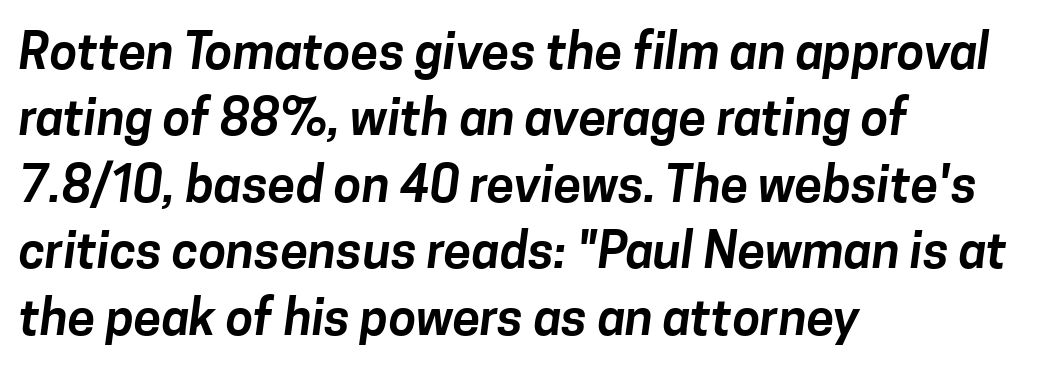
{"serif": "no", "width": "normal", "stroke_contrast": "low", "x_height": "medium", "monospaced": "no", "underline": "no", "align": "left", "line_spacing": "normal", "line_spacing_ratio": 1.33, "letter_spacing": "normal", "letter_spacing_em": 0.0, "glyph_px": 50}
